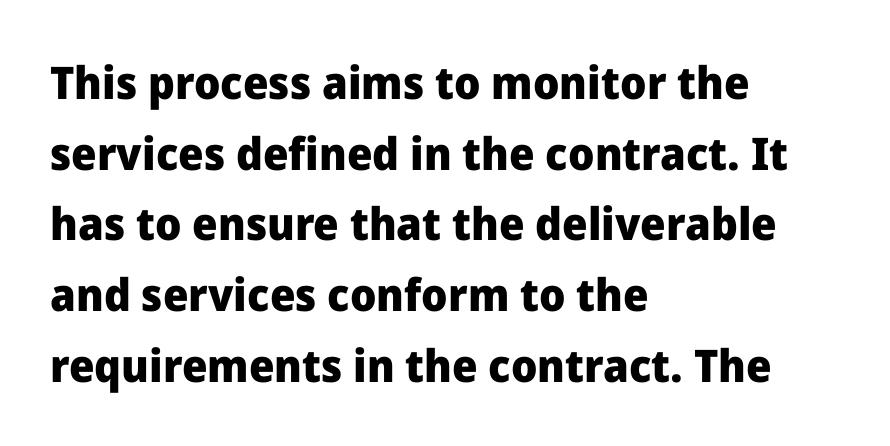
The image shows 45 px heavy sans-serif type, upright; set left-aligned, normal line spacing (1.57x), normal letter spacing, not underlined; low stroke contrast and a medium x-height.
